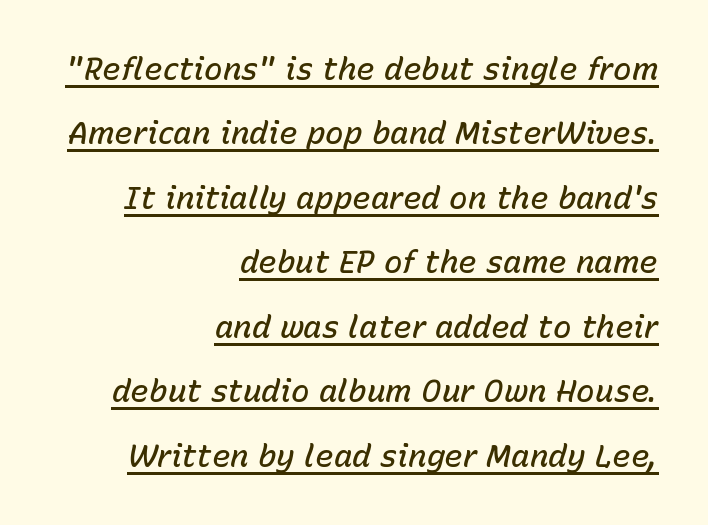
{"italic": "yes", "lean": "right", "slant_degrees": 15, "bold": "semi", "weight": "semibold", "width": "normal", "stroke_contrast": "low", "x_height": "medium", "monospaced": "no", "underline": "yes", "align": "right", "line_spacing": "loose", "line_spacing_ratio": 2.08, "letter_spacing": "normal", "letter_spacing_em": 0.0, "glyph_px": 31}
